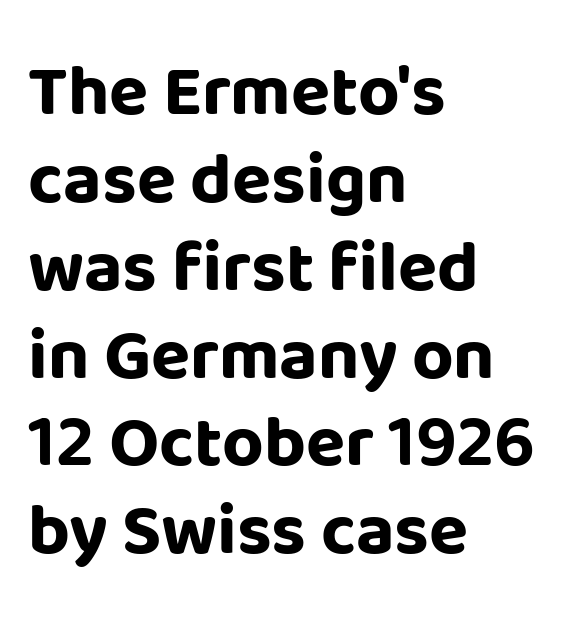
{"serif": "no", "italic": "no", "bold": "yes", "weight": "bold", "width": "normal", "stroke_contrast": "low", "x_height": "large", "monospaced": "no", "underline": "no", "align": "left", "line_spacing_ratio": 1.22, "letter_spacing": "normal", "letter_spacing_em": 0.0, "glyph_px": 72}
